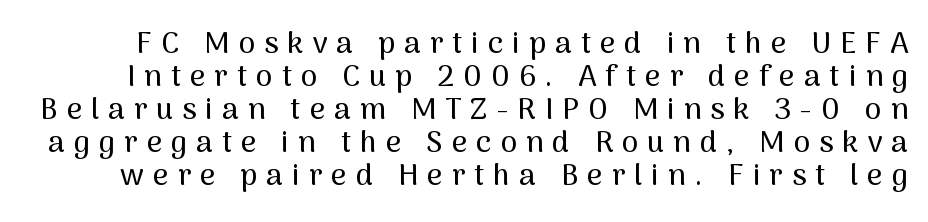
The image shows 30 px sans-serif type, upright; set tight line spacing (1.1x), unusually wide letter spacing (+0.3 em), not underlined; medium stroke contrast and a medium x-height.
